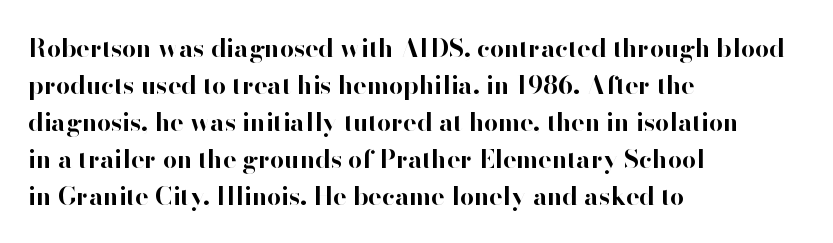
Horizontally, the lines are justified to the leading edge only. These words are printed bold, with thick strokes throughout. These lines sit exactly where default settings would place them. Every character sits straight up, as roman type does. Beneath every word, the page is bare.
